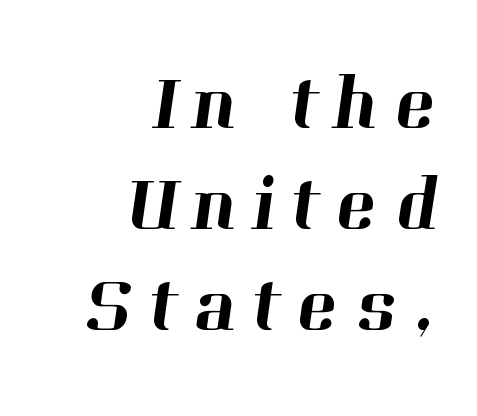
{"serif": "yes", "width": "normal", "stroke_contrast": "high", "x_height": "medium", "monospaced": "no", "underline": "no", "align": "right", "line_spacing": "normal", "line_spacing_ratio": 1.31, "letter_spacing": "wide", "letter_spacing_em": 0.22, "glyph_px": 77}
